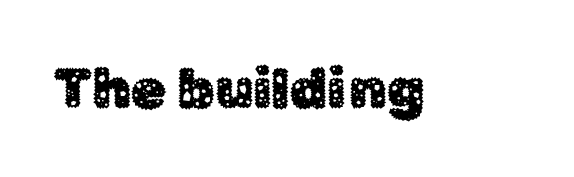
Q: Is the text italic (slanted)? A: No, it is upright.
Q: Is the typeface a serif or a sans-serif typeface? A: Sans-serif.
Q: Is the text underlined? A: No.
Q: Is the spacing between letters normal or unusually wide? A: Normal.
Q: Width (condensed, normal, or wide)? A: Normal.
Q: Stroke contrast? A: Low.
Q: x-height? A: Medium.
Q: Monospaced? A: No.
